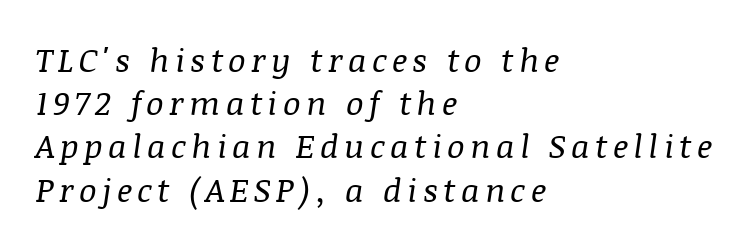
The image shows 33 px regular-weight serif type, italic (leaning right); set left-aligned, normal line spacing (1.31x), not underlined; medium stroke contrast and a large x-height.
